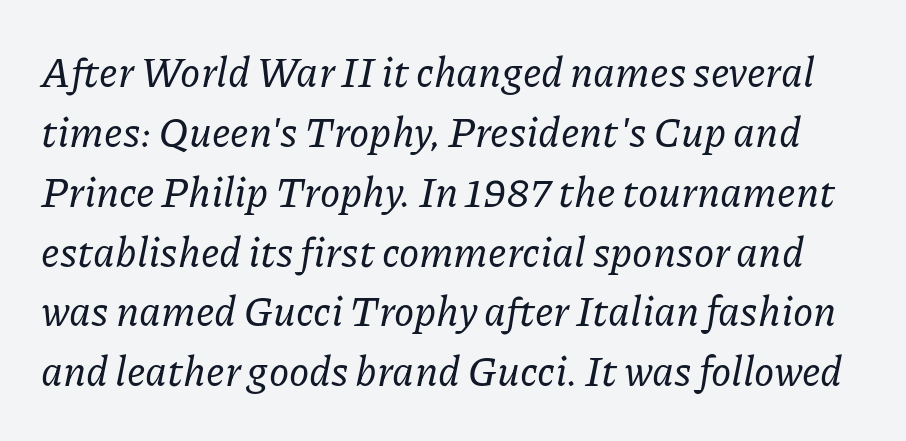
Reading down the column, the eye jumps a familiar distance to each next line. Observe the lean: these are italic letterforms. Rule under the text: the space is simply empty. Compared with typical body copy, the letter spacing here is the same. Type style note: has serifs.
